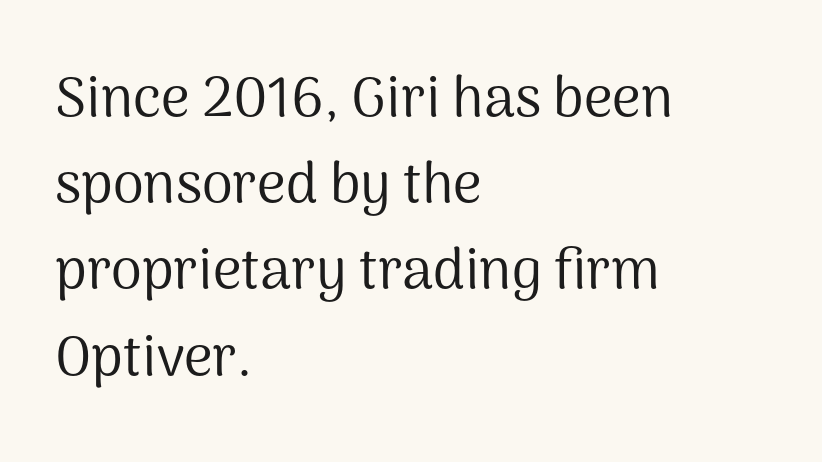
The image shows 56 px regular-weight sans-serif type, upright; set left-aligned, normal line spacing (1.54x), normal letter spacing, not underlined; medium stroke contrast and a medium x-height.
